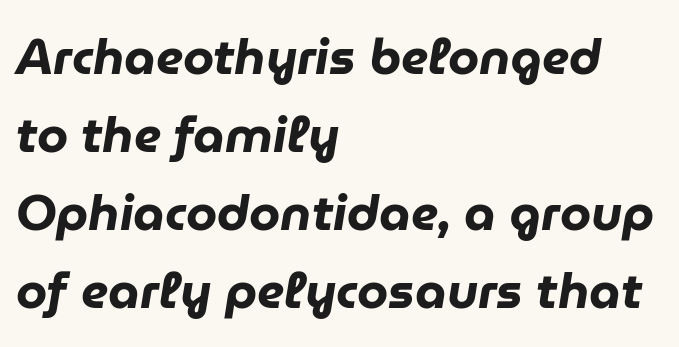
Check under the words: just untouched page. The gaps between neighbouring characters are ordinary and unremarkable. This sample uses an oblique cut, with every glyph tilted off the vertical. The letters advance in unequal steps, a hallmark of proportional type.
